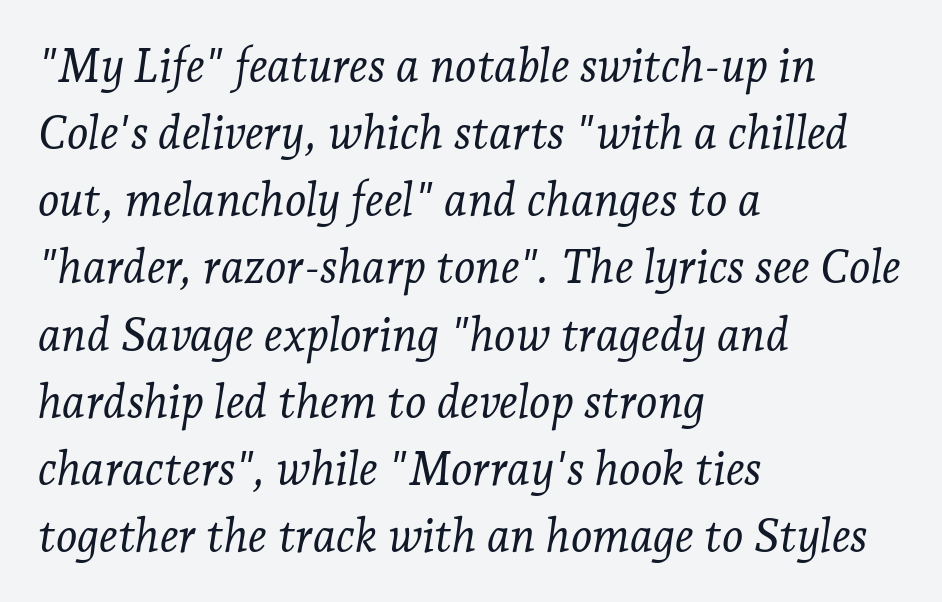
The image shows 46 px light serif type, italic (leaning right); set left-aligned, normal line spacing (1.46x), normal letter spacing, not underlined; low stroke contrast and a medium x-height.
